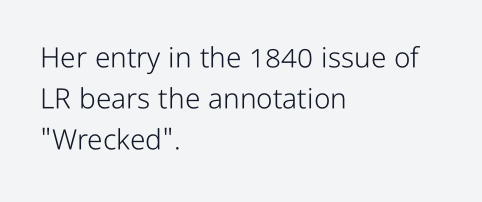
Tracking here is standard; glyphs follow each other at the usual distance. The foot of each line stays bare and open. The typesetter chose a ragged-right arrangement here. This sample keeps an unexceptional amount of space between lines. These glyphs show unthickened strokes, regular width or finer. This rendering employs a face without finishing strokes, i.e., a sans-serif.
